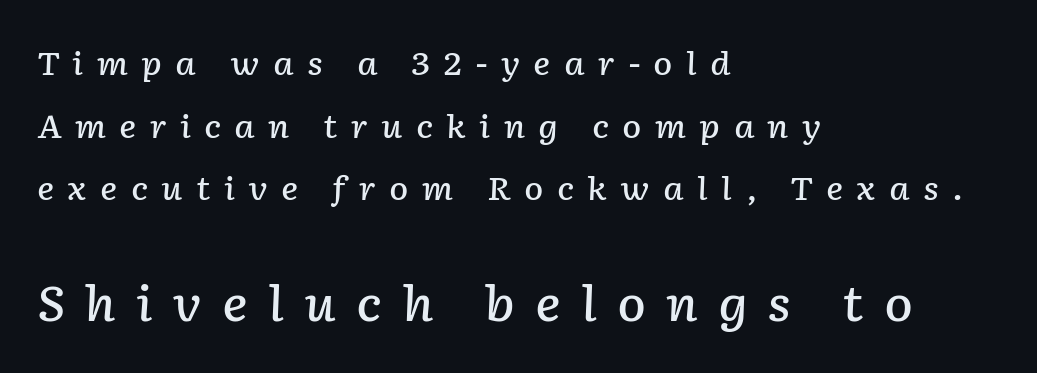
Q: Is the text bold? A: Semi-bold.
Q: Is the text italic (slanted)? A: Yes, it leans right by about 2 degrees.
Q: Is the text underlined? A: No.
Q: How is the paragraph aligned? A: Left-aligned.
Q: Is the spacing between letters normal or unusually wide? A: Unusually wide.
Q: Is the spacing between lines tight, normal or loose? A: Loose.
Q: Which block of text is set in a larger size, the first (top) or the second (bottom)? A: The second (bottom) one.
Q: Width (condensed, normal, or wide)? A: Normal.
Q: Stroke contrast? A: Low.
Q: x-height? A: Medium.
Q: Monospaced? A: No.
